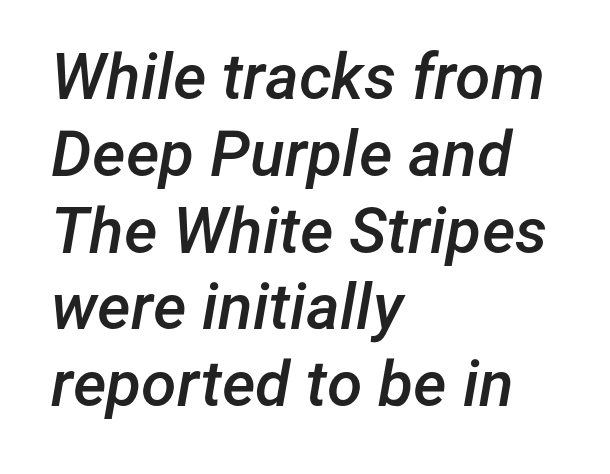
Semibold letterforms, between regular and bold. Each row of text sits above clean, open space. You could call the tracking neutral — neither tight nor loose. Slant detected: the letters are inclined.
